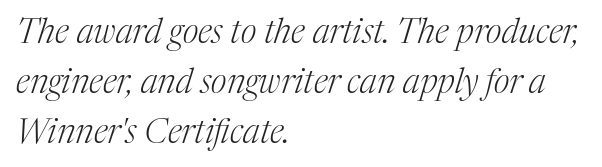
The image shows 34 px light serif type, italic (leaning right); set left-aligned, normal line spacing (1.47x), normal letter spacing, not underlined; medium stroke contrast and a medium x-height.
